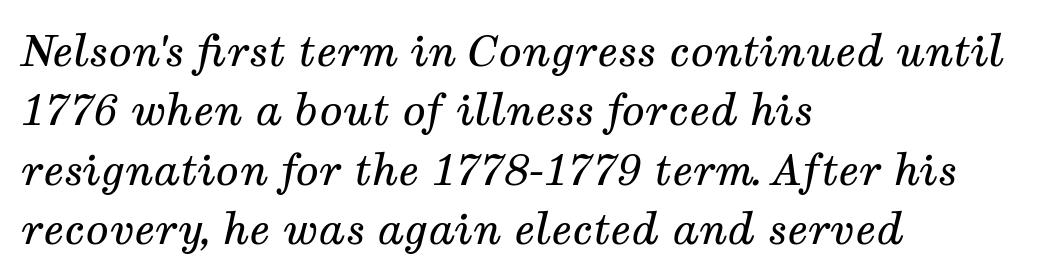
{"serif": "yes", "italic": "yes", "lean": "right", "slant_degrees": 12, "bold": "no", "weight": "regular", "width": "normal", "stroke_contrast": "medium", "x_height": "medium", "monospaced": "no", "underline": "no", "align": "left", "line_spacing": "normal", "line_spacing_ratio": 1.38, "letter_spacing": "normal", "letter_spacing_em": 0.0, "glyph_px": 43}
